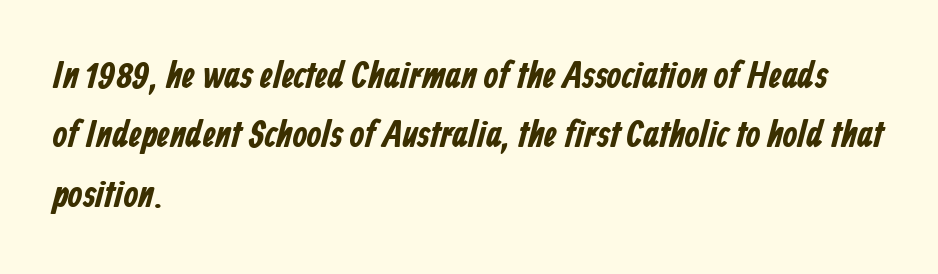
Bold? Absolutely — the strokes are thick and heavy. Summary of vertical rhythm: regular, with standard interline spacing. Reading down the block, your eye returns to a fixed left position each line. The face used here is rendered with its standard letterfit.
